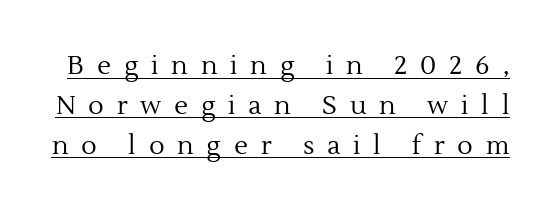
{"italic": "no", "bold": "no", "underline": "yes", "line_spacing": "normal", "line_spacing_ratio": 1.53, "letter_spacing": "wide", "letter_spacing_em": 0.49, "glyph_px": 26}
